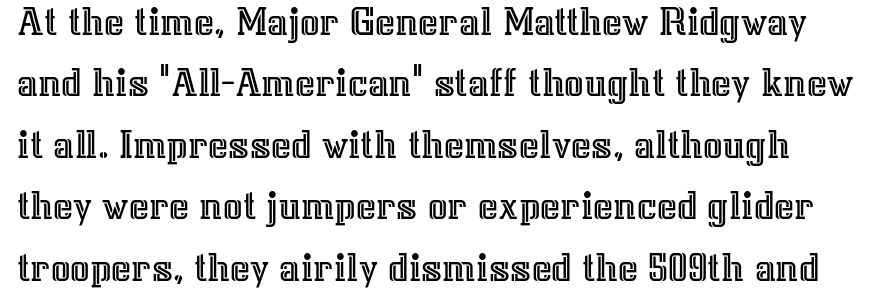
{"italic": "no", "width": "normal", "x_height": "medium", "monospaced": "no", "underline": "no", "line_spacing": "normal", "line_spacing_ratio": 1.43, "letter_spacing": "normal", "letter_spacing_em": 0.0, "glyph_px": 43}
